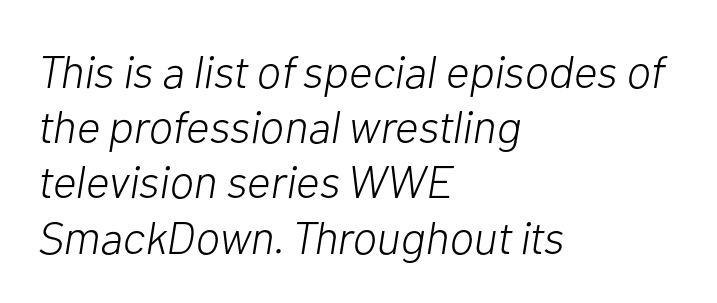
{"italic": "yes", "lean": "right", "slant_degrees": 10, "bold": "no", "weight": "light", "width": "normal", "stroke_contrast": "low", "x_height": "medium", "monospaced": "no", "underline": "no", "align": "left", "line_spacing_ratio": 1.2, "letter_spacing": "normal", "letter_spacing_em": 0.0, "glyph_px": 46}
